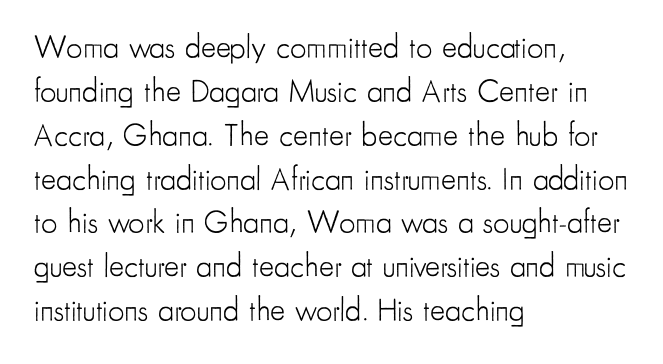
Q: Is the text bold? A: No.
Q: Is the text italic (slanted)? A: No, it is upright.
Q: Is the typeface a serif or a sans-serif typeface? A: Sans-serif.
Q: Is the text underlined? A: No.
Q: How is the paragraph aligned? A: Left-aligned.
Q: Is the spacing between letters normal or unusually wide? A: Normal.
Q: Is the spacing between lines tight, normal or loose? A: Normal.
Q: Width (condensed, normal, or wide)? A: Condensed.
Q: Stroke contrast? A: Low.
Q: x-height? A: Small.
Q: Monospaced? A: No.
